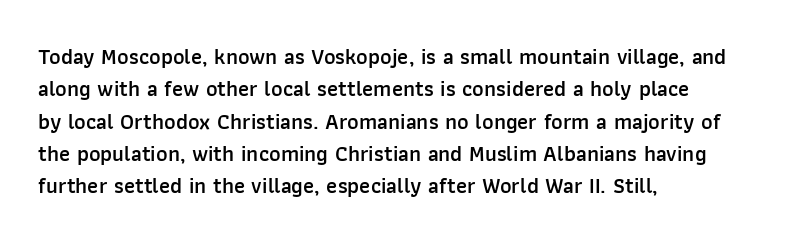
Q: Is the text bold? A: Semi-bold.
Q: Is the text italic (slanted)? A: No, it is upright.
Q: Is the text underlined? A: No.
Q: How is the paragraph aligned? A: Left-aligned.
Q: Is the spacing between letters normal or unusually wide? A: Normal.
Q: Is the spacing between lines tight, normal or loose? A: Normal.
